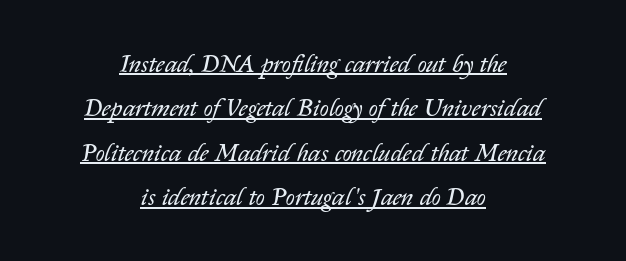
The image shows 25 px text type, italic (leaning right); set centered, line spacing 1.78x, normal letter spacing, underlined.
